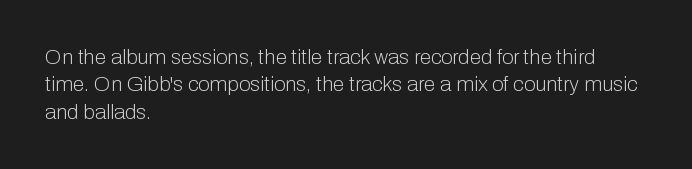
Q: Is the text bold? A: No.
Q: Is the text italic (slanted)? A: No, it is upright.
Q: Is the text underlined? A: No.
Q: How is the paragraph aligned? A: Left-aligned.
Q: Is the spacing between letters normal or unusually wide? A: Normal.
Q: Is the spacing between lines tight, normal or loose? A: Normal.
